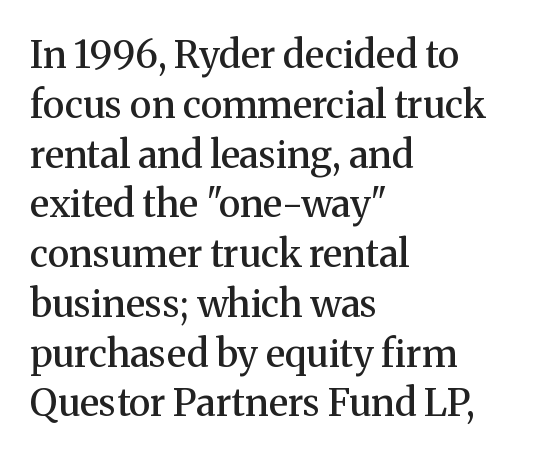
The image shows 38 px semibold serif type, upright; set left-aligned, normal line spacing (1.31x), normal letter spacing, not underlined; medium stroke contrast and a medium x-height.
